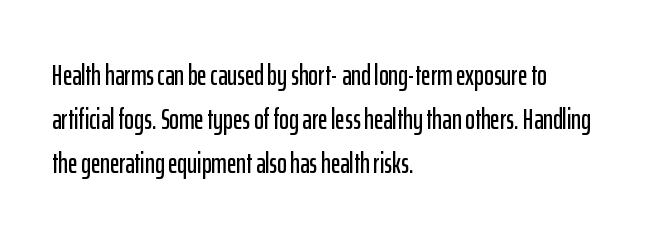
Spacing verdict: proportional, widths tailored to each character. Every stem runs plumb, perpendicular to the baseline. One glance says typical: line gaps are just what's usual. These lines are set flush left with a ragged right edge. Tracking value appears to be zero — textbook default spacing. Note: no serifs on the glyphs.
